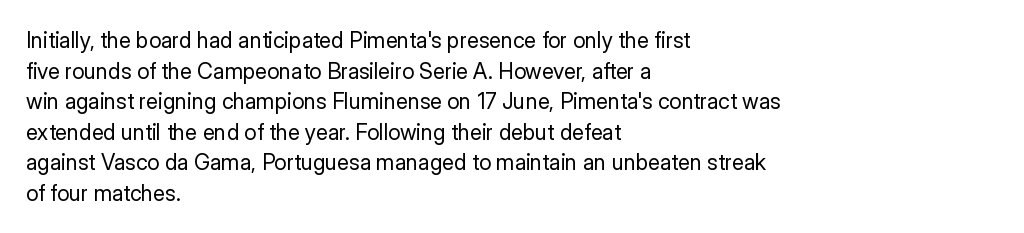
{"italic": "no", "bold": "no", "underline": "no", "align": "left", "line_spacing": "normal", "line_spacing_ratio": 1.39, "letter_spacing": "normal", "letter_spacing_em": 0.0, "glyph_px": 22}
